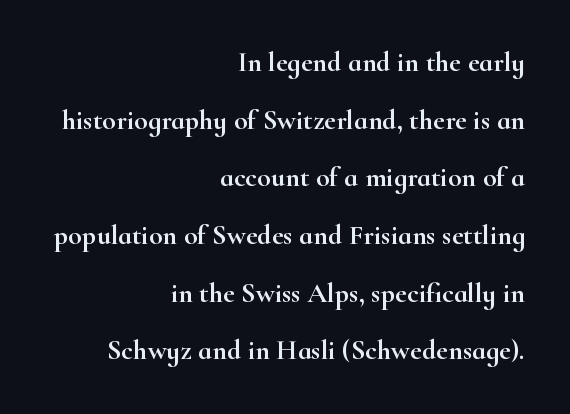
The image shows 28 px wide serif type, upright; set right-aligned, loose line spacing (2.06x), normal letter spacing, not underlined; high stroke contrast and a small x-height.
